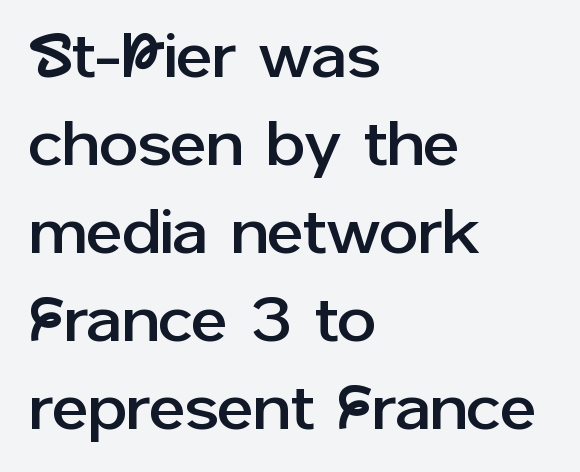
{"serif": "no", "italic": "no", "width": "normal", "stroke_contrast": "low", "x_height": "medium", "monospaced": "no", "underline": "no", "align": "left", "line_spacing": "normal", "line_spacing_ratio": 1.42, "letter_spacing": "normal", "letter_spacing_em": 0.0, "glyph_px": 62}
